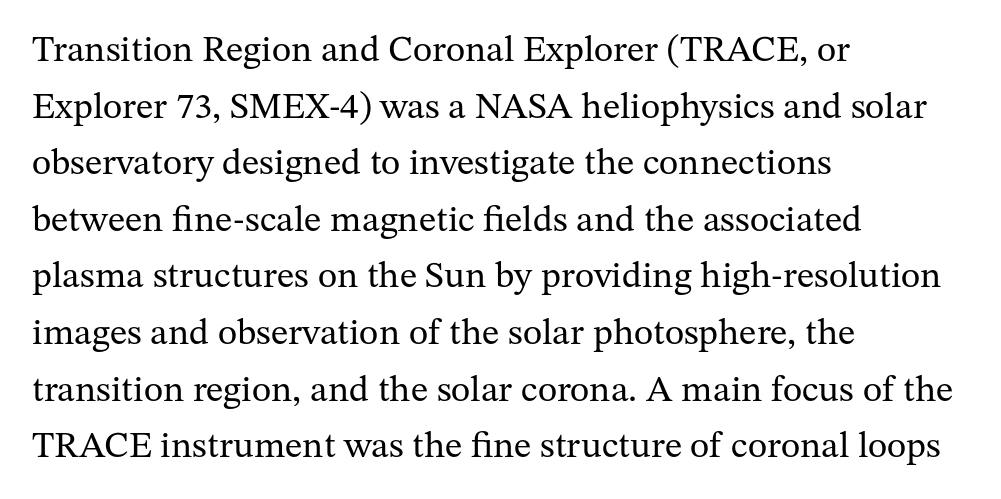
In CSS terms this would be text-align: left. Quick note: underline off. Here the glyphs are tracked normally, forming tight word shapes. A serif font was chosen for this passage.
